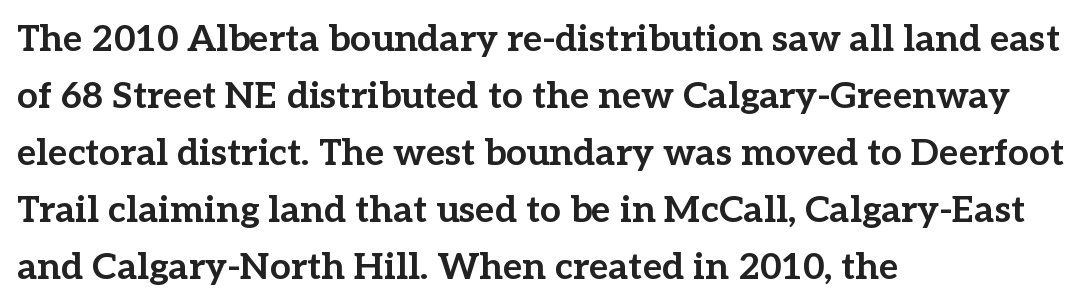
Compared with typical paragraphs, the rows here are spaced about the same. Serif or sans? Serif — the stroke terminals have little feet. The letters sit at their default tracking, neither squeezed nor spread. Think of a printed novel: that variable character pitch is what you see here. Emphasis by weight is at full strength: bold.
